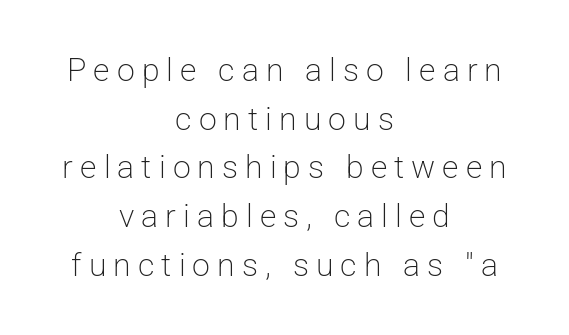
{"serif": "no", "italic": "no", "bold": "no", "weight": "light", "width": "normal", "stroke_contrast": "low", "x_height": "medium", "monospaced": "no", "underline": "no", "align": "center", "line_spacing": "normal", "line_spacing_ratio": 1.52, "letter_spacing": "wide", "letter_spacing_em": 0.22, "glyph_px": 32}
